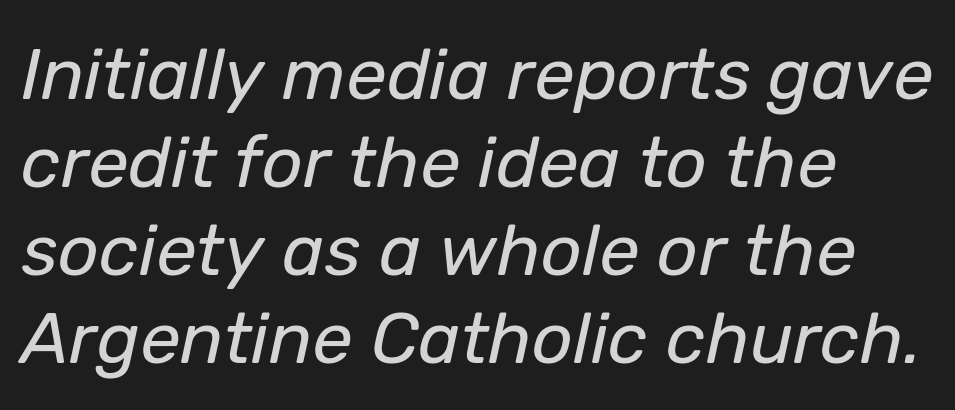
Heft: none added — not bold. Emphasis-style slanted type is in use. Layout note: lines flush left. The passage shown is not underscored anywhere. This sample has the flowing, uneven cadence of proportional lettering.
